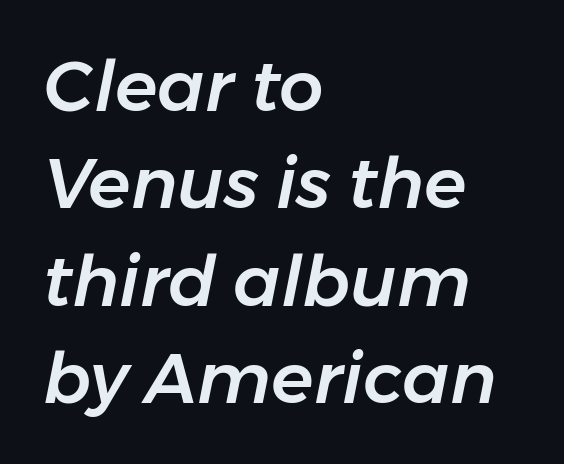
The axis of the letterforms is tilted away from vertical. Honestly, the row spacing looks completely unremarkable. Note the varied advance widths — an 'i' is clearly narrower than an 'm'. Bare-footed words on every line. The line texture is even and compact thanks to regular tracking.
